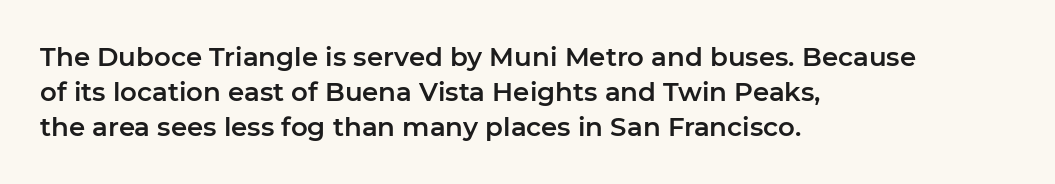
Q: Is the text italic (slanted)? A: No, it is upright.
Q: Is the text underlined? A: No.
Q: How is the paragraph aligned? A: Left-aligned.
Q: Is the spacing between letters normal or unusually wide? A: Normal.
Q: Is the spacing between lines tight, normal or loose? A: Normal.
